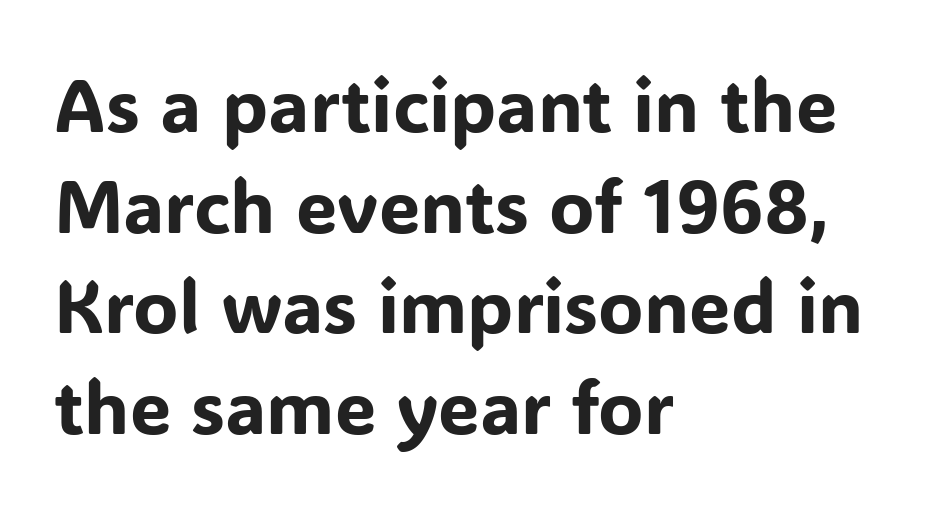
Q: Is the text italic (slanted)? A: No, it is upright.
Q: Is the typeface a serif or a sans-serif typeface? A: Sans-serif.
Q: Is the text underlined? A: No.
Q: How is the paragraph aligned? A: Left-aligned.
Q: Is the spacing between letters normal or unusually wide? A: Normal.
Q: Is the spacing between lines tight, normal or loose? A: Normal.
Q: Width (condensed, normal, or wide)? A: Normal.
Q: Stroke contrast? A: Low.
Q: x-height? A: Medium.
Q: Monospaced? A: No.
